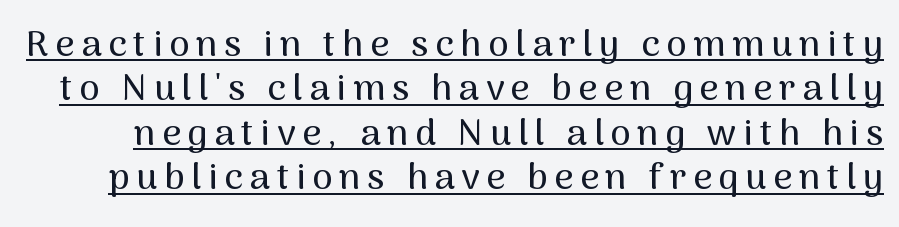
The image shows 37 px sans-serif type, upright; set line spacing 1.2x, underlined; medium stroke contrast and a medium x-height.
